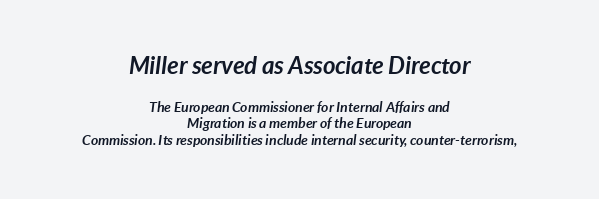
Underline: absent. The whole block is typeset with a tilt. The face used here has the dense, thick strokes of a bold. Is the lower block the larger one? No — the upper block carries the bigger type. In terms of letterspacing, this is plain default setting. Alignment: centered.
